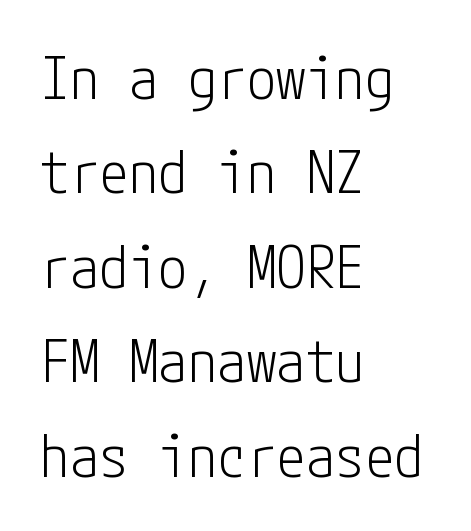
Honestly, there is no underline to notice here at all. The font's upright variant was chosen for this text. The block of text has a typical density, with ordinary space between rows. Every row of glyphs begins at an identical x-position on the left. Words appear dense and cohesive because spacing is normal. Letterform terminals end flat and unadorned throughout the passage.
